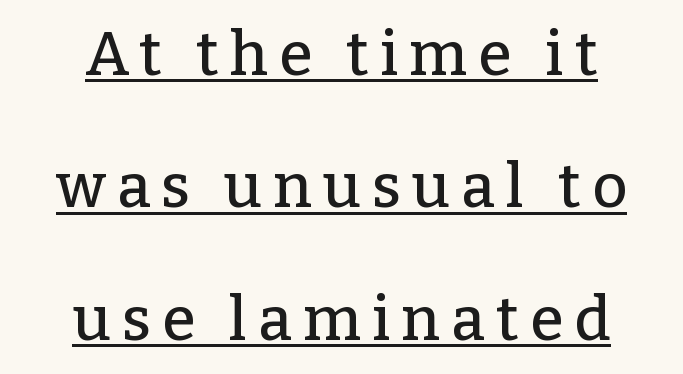
{"serif": "yes", "italic": "no", "width": "normal", "stroke_contrast": "low", "x_height": "medium", "monospaced": "no", "underline": "yes", "align": "center", "line_spacing": "loose", "line_spacing_ratio": 2.17, "glyph_px": 61}
